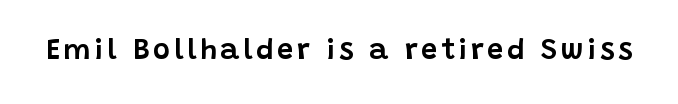
Q: Is the text italic (slanted)? A: No, it is upright.
Q: Is the typeface a serif or a sans-serif typeface? A: Sans-serif.
Q: Is the text underlined? A: No.
Q: Width (condensed, normal, or wide)? A: Normal.
Q: Stroke contrast? A: Low.
Q: x-height? A: Large.
Q: Monospaced? A: No.
